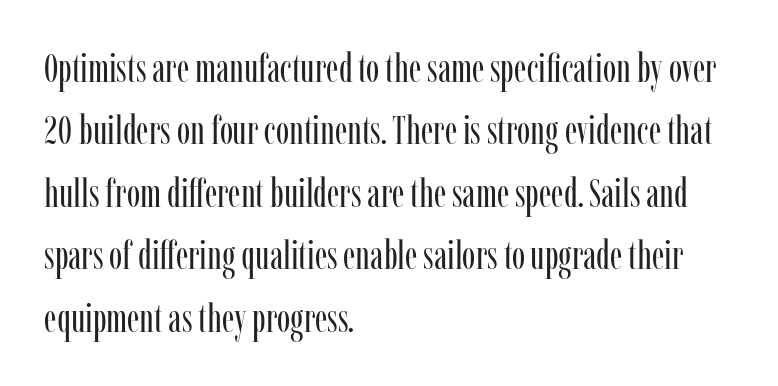
This sample has the flowing, uneven cadence of proportional lettering. The rows are spaced the way most documents space them. Posture: vertical. This rendering uses left alignment, leaving the right contour irregular. Regarding serifs, this sample has them. Is the stroke heavy? The answer is a plain regular-or-lighter.
